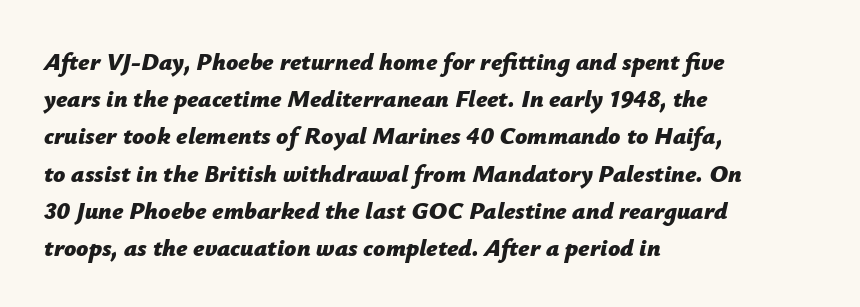
Q: Is the text bold? A: Yes.
Q: Is the text italic (slanted)? A: Yes, it leans right by about 12 degrees.
Q: Is the text underlined? A: No.
Q: How is the paragraph aligned? A: Left-aligned.
Q: Is the spacing between letters normal or unusually wide? A: Normal.
Q: Is the spacing between lines tight, normal or loose? A: Normal.
